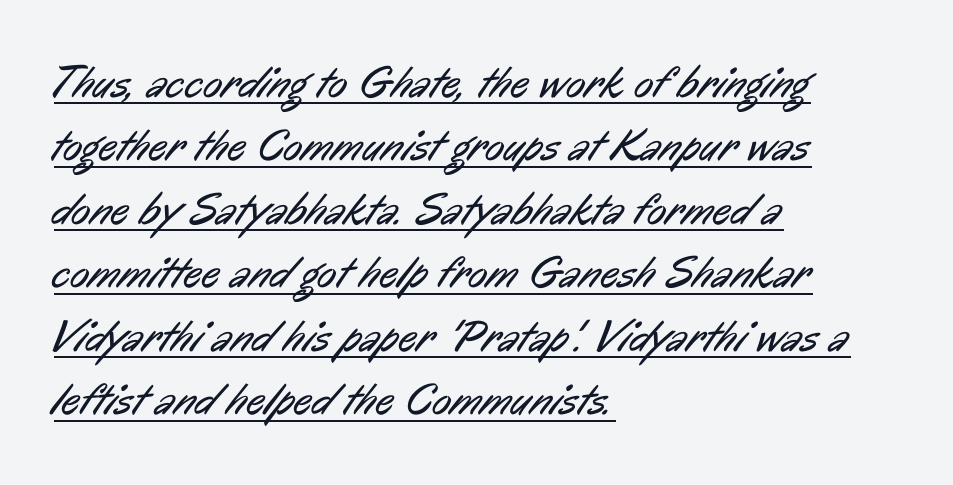
Q: Is the text bold? A: No.
Q: Is the typeface a serif or a sans-serif typeface? A: Sans-serif.
Q: Is the text underlined? A: Yes.
Q: How is the paragraph aligned? A: Left-aligned.
Q: Is the spacing between letters normal or unusually wide? A: Normal.
Q: Is the spacing between lines tight, normal or loose? A: Normal.
Q: Width (condensed, normal, or wide)? A: Condensed.
Q: Stroke contrast? A: Low.
Q: x-height? A: Medium.
Q: Monospaced? A: No.
